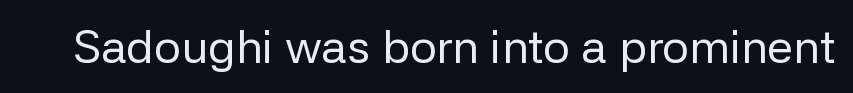
Q: Is the text bold? A: No.
Q: Is the text italic (slanted)? A: No, it is upright.
Q: Is the typeface a serif or a sans-serif typeface? A: Sans-serif.
Q: Is the text underlined? A: No.
Q: Is the spacing between letters normal or unusually wide? A: Normal.
Q: Width (condensed, normal, or wide)? A: Normal.
Q: Stroke contrast? A: Low.
Q: x-height? A: Medium.
Q: Monospaced? A: No.
